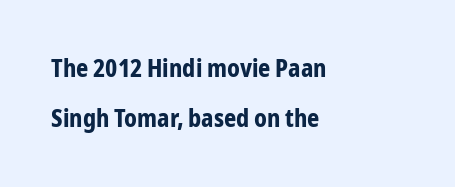
Q: Is the text bold? A: Yes.
Q: Is the text italic (slanted)? A: No, it is upright.
Q: Is the text underlined? A: No.
Q: How is the paragraph aligned? A: Left-aligned.
Q: Is the spacing between letters normal or unusually wide? A: Normal.
Q: Is the spacing between lines tight, normal or loose? A: Loose.
